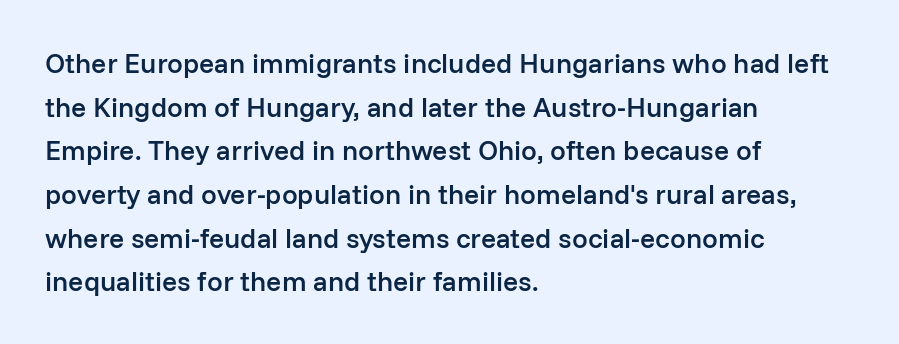
The space directly below the letters is spotless. Each new line begins a customary step beneath the previous one. On the weight axis this lands at semibold, roughly 600. You could not count columns in this text — the font is proportionally spaced.
